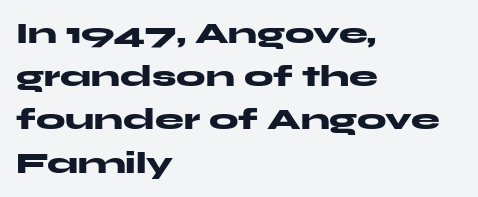
These lines carry a lot of weight — the face is fully bold. The letters stand straight up with perfectly vertical stems. The vertical gap from one line to the next is medium. Short and long lines alike share a common starting point at left. The face used here is a sans, in the tradition of grotesques and geometrics.
